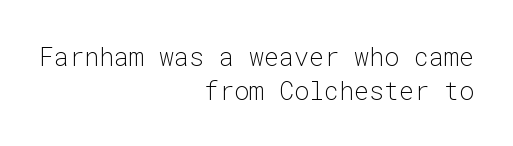
The image shows 25 px text type, upright; set right-aligned, normal line spacing (1.35x), normal letter spacing, not underlined.
